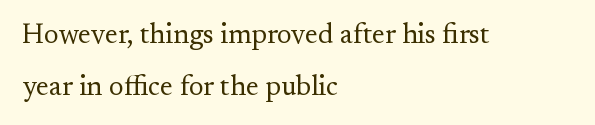
Is the type heavy? It reads as light-to-regular instead. A typesetter would call this zero additional tracking. The type family on display is of the serif kind. The type sits square on the baseline with zero lean. Horizontally, the lines are justified to the leading edge only.
